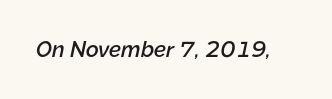
Q: Is the text bold? A: Semi-bold.
Q: Is the text italic (slanted)? A: Yes, it leans right by about 12 degrees.
Q: Is the text underlined? A: No.
Q: Is the spacing between letters normal or unusually wide? A: Normal.
